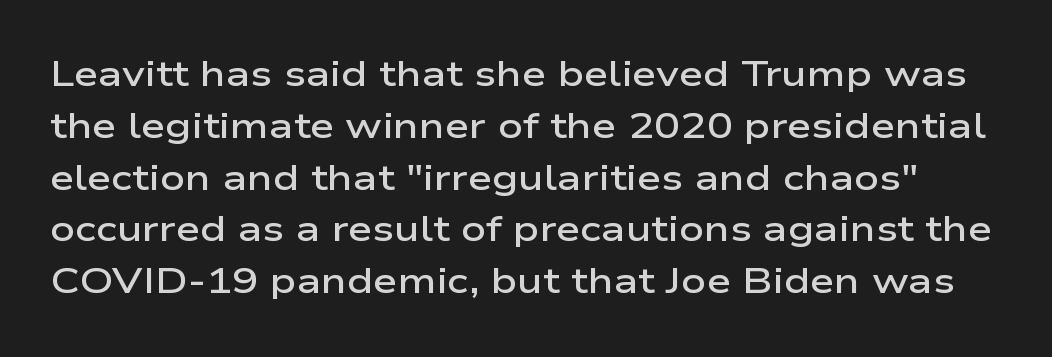
The image shows 35 px semibold, wide sans-serif type, upright; set normal line spacing (1.48x), normal letter spacing, not underlined; low stroke contrast and a medium x-height.
